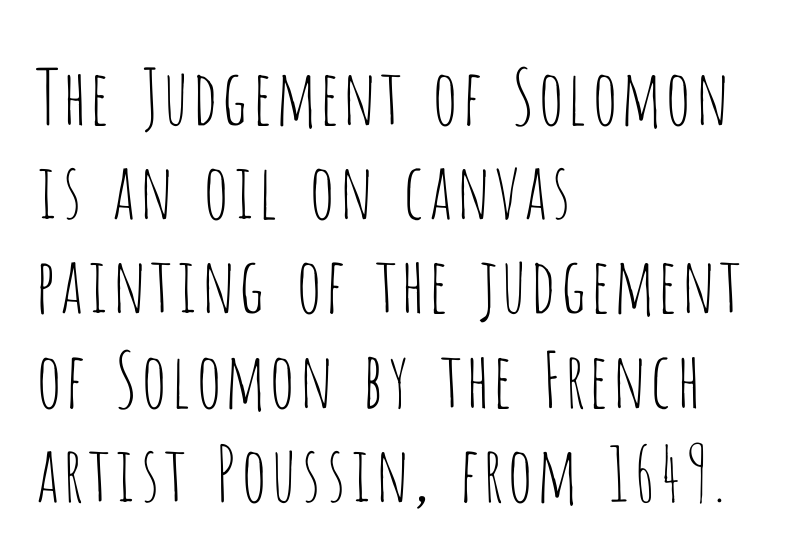
The image shows 76 px thin, condensed sans-serif type, upright; set left-aligned, line spacing 1.24x, normal letter spacing, not underlined; low stroke contrast and a large x-height.
